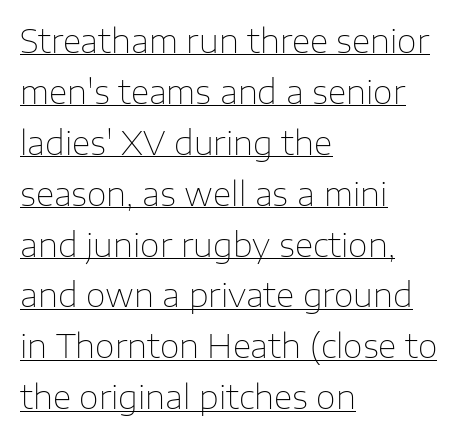
{"serif": "no", "italic": "no", "bold": "no", "weight": "thin", "width": "normal", "stroke_contrast": "low", "x_height": "medium", "monospaced": "no", "underline": "yes", "align": "left", "line_spacing": "normal", "line_spacing_ratio": 1.59, "letter_spacing": "normal", "letter_spacing_em": 0.0, "glyph_px": 32}
